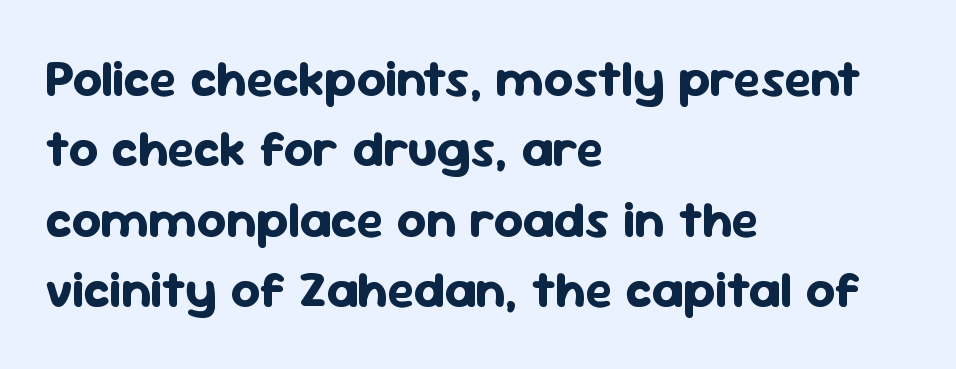
Chunky letters — that's bold for sure. You can tell from the bare stems that sans-serif type was used. Normally led — the rows are evenly, conventionally spaced. Does the lettering tilt? It doesn't — this is upright.
